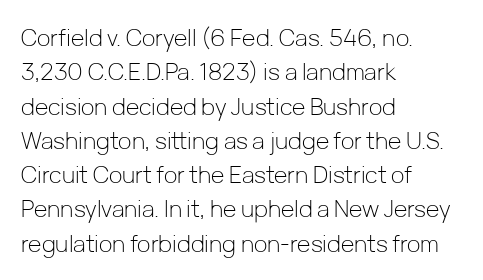
The image shows 23 px text type, upright; set left-aligned, normal line spacing (1.49x), normal letter spacing, not underlined.
